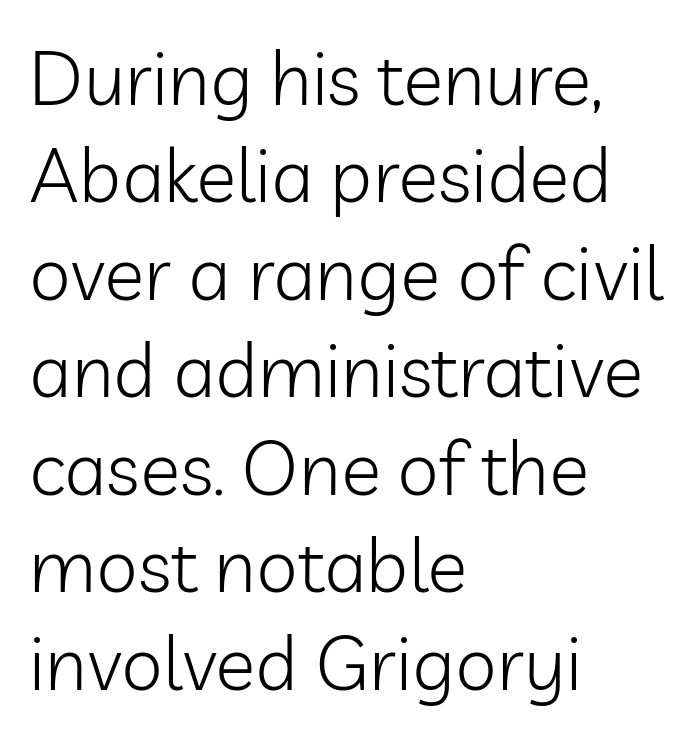
The letters carry no serifs — their stems end cleanly without finishing strokes. Does the leading feel generous? No, just average. Posture: vertical. The weight tops out at a normal text grade. The face used here is proportionally spaced, like ordinary book or web type.
